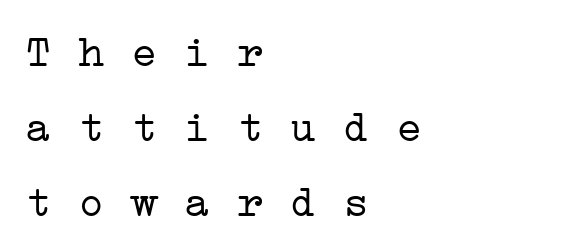
{"serif": "yes", "bold": "no", "weight": "light", "width": "wide", "stroke_contrast": "low", "x_height": "medium", "monospaced": "yes", "underline": "no", "align": "left", "line_spacing_ratio": 1.71, "letter_spacing": "normal", "letter_spacing_em": 0.0, "glyph_px": 44}
